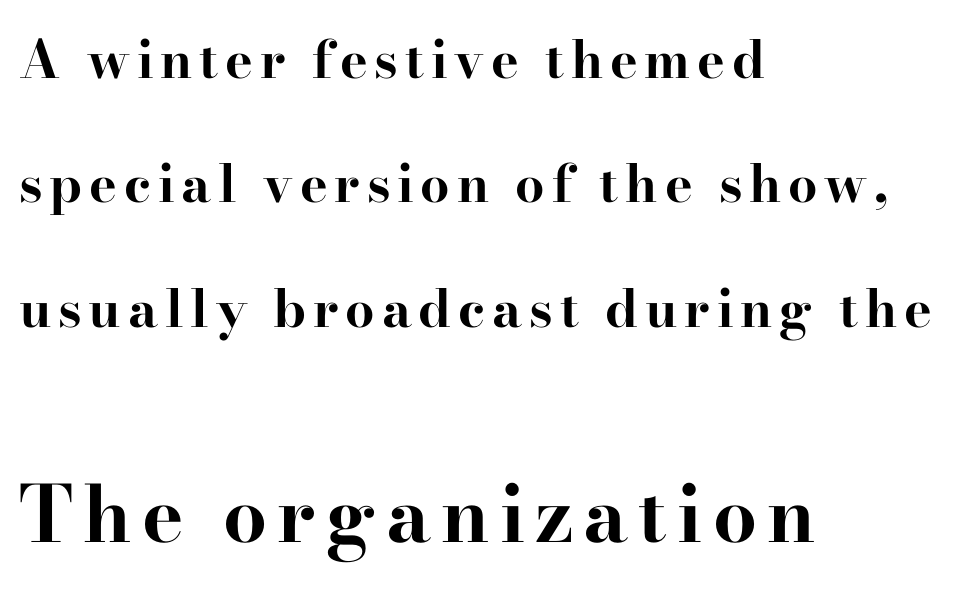
Q: Is the text bold? A: Yes.
Q: Is the text italic (slanted)? A: No, it is upright.
Q: Is the typeface a serif or a sans-serif typeface? A: Serif.
Q: Is the text underlined? A: No.
Q: How is the paragraph aligned? A: Left-aligned.
Q: Is the spacing between lines tight, normal or loose? A: Loose.
Q: Which block of text is set in a larger size, the first (top) or the second (bottom)? A: The second (bottom) one.
Q: Width (condensed, normal, or wide)? A: Wide.
Q: Stroke contrast? A: High.
Q: x-height? A: Small.
Q: Monospaced? A: No.
